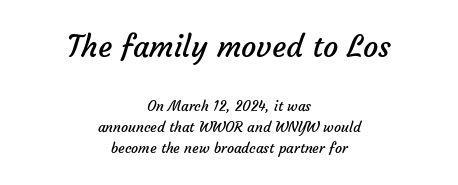
{"serif": "no", "bold": "no", "weight": "regular", "width": "normal", "stroke_contrast": "low", "x_height": "medium", "monospaced": "no", "underline": "no", "align": "center", "line_spacing": "normal", "line_spacing_ratio": 1.52, "letter_spacing": "normal", "letter_spacing_em": 0.0, "larger_block": "first", "size_ratio": 2.14, "glyph_px": 30}
